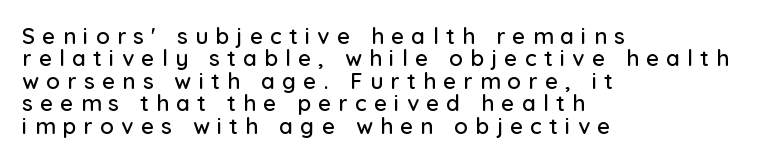
Caption: multi-line text, flush left, ragged right. You could barely slide anything between these rows. Words float on clear page, feet unadorned. Unlike italic type, these characters show no tilt at all.
